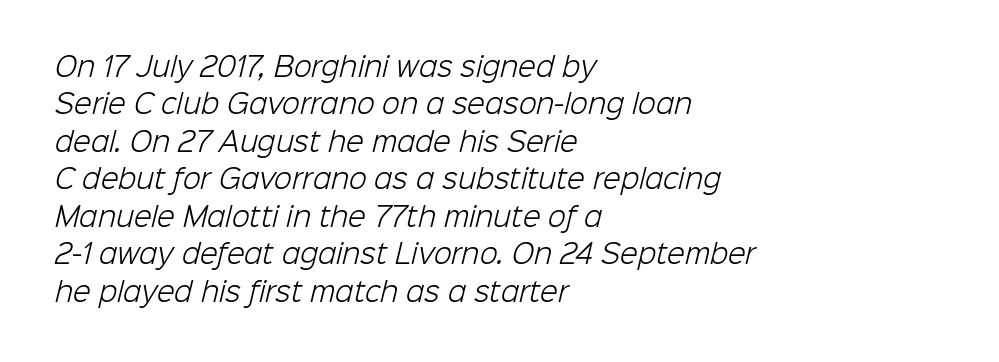
The image shows 26 px text type; set left-aligned, normal line spacing (1.44x), normal letter spacing, not underlined.
